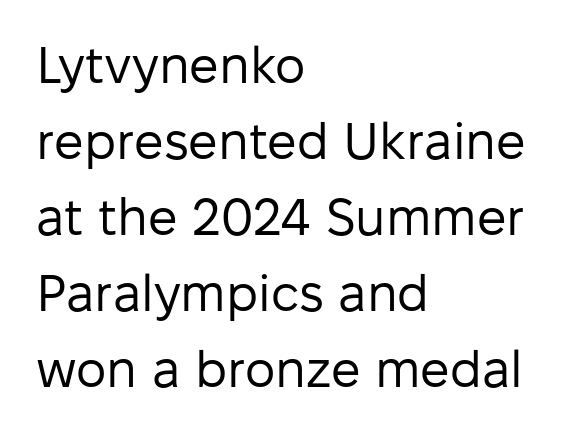
{"serif": "no", "italic": "no", "bold": "no", "weight": "regular", "width": "normal", "stroke_contrast": "low", "x_height": "medium", "monospaced": "no", "underline": "no", "align": "left", "line_spacing": "normal", "line_spacing_ratio": 1.46, "letter_spacing": "normal", "letter_spacing_em": 0.0, "glyph_px": 52}
